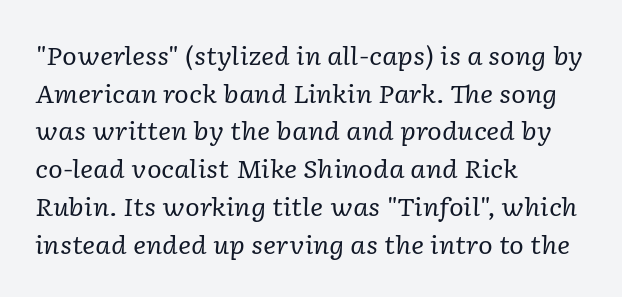
The image shows 25 px text type, italic (leaning right); set left-aligned, normal line spacing (1.51x), normal letter spacing, not underlined.
